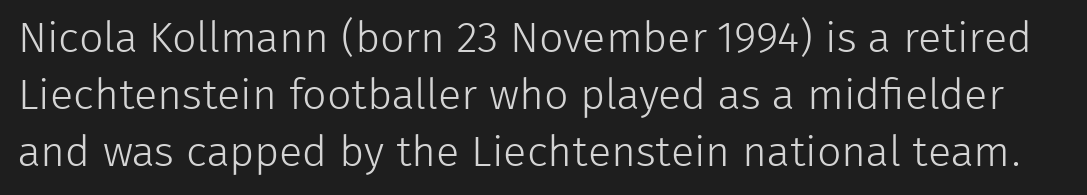
Q: Is the text bold? A: No.
Q: Is the text italic (slanted)? A: No, it is upright.
Q: Is the typeface a serif or a sans-serif typeface? A: Sans-serif.
Q: Is the text underlined? A: No.
Q: Is the spacing between letters normal or unusually wide? A: Normal.
Q: Is the spacing between lines tight, normal or loose? A: Normal.
Q: Width (condensed, normal, or wide)? A: Normal.
Q: Stroke contrast? A: Low.
Q: x-height? A: Medium.
Q: Monospaced? A: No.
